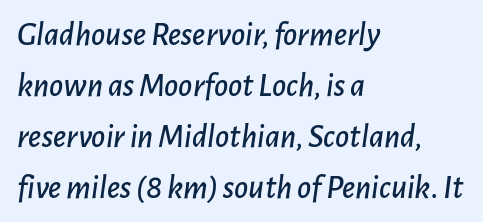
This sample is left-justified, so line endings fall wherever the words run out. The line texture is even and compact thanks to regular tracking. The lettering tilts uniformly, giving the passage an italic look. Baseline-to-baseline distance is the conventional proportion of letter height. The space beneath each line is pristine and unruled. Looks like regular typesetting: each glyph gets only the width it needs.
